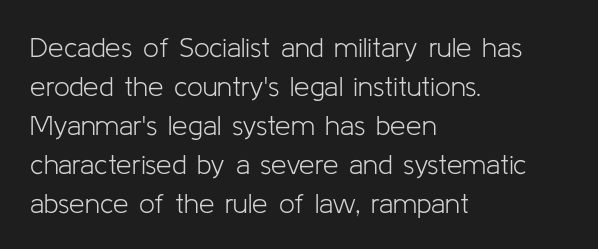
{"serif": "no", "italic": "no", "bold": "no", "weight": "light", "width": "normal", "stroke_contrast": "low", "x_height": "medium", "monospaced": "no", "underline": "no", "align": "left", "line_spacing": "normal", "line_spacing_ratio": 1.39, "letter_spacing": "normal", "letter_spacing_em": 0.0, "glyph_px": 28}
